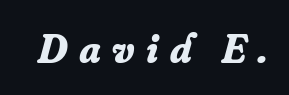
The letters advance in unequal steps, a hallmark of proportional type. A bare baseline throughout the passage. Compared with typical body copy, the letter spacing here is much looser. Rendered with sloped, italic letterforms. Summary of weight: heavy, a full bold.
